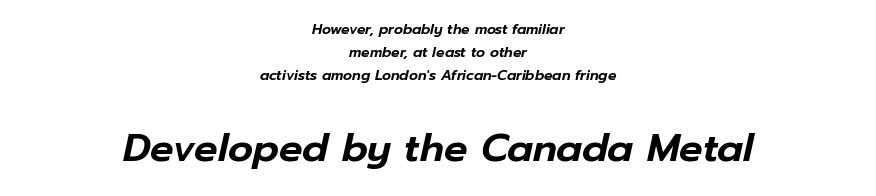
Q: Is the text italic (slanted)? A: Yes, it leans right by about 12 degrees.
Q: Is the text underlined? A: No.
Q: How is the paragraph aligned? A: Centered.
Q: Is the spacing between letters normal or unusually wide? A: Normal.
Q: Is the spacing between lines tight, normal or loose? A: Normal.
Q: Which block of text is set in a larger size, the first (top) or the second (bottom)? A: The second (bottom) one.
Q: Width (condensed, normal, or wide)? A: Normal.
Q: Stroke contrast? A: Low.
Q: x-height? A: Medium.
Q: Monospaced? A: No.
